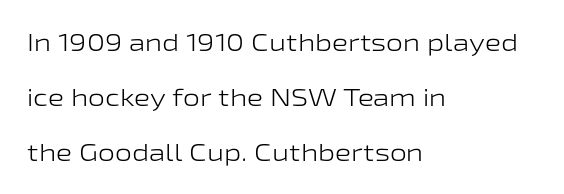
No word sits above an underline. The typesetting does not lean heavy: it is not bold. The lines in this sample share a left origin and differ only in where they stop. A roman cut, with each character standing at attention. How would I describe the line gaps? Wide and relaxed. The horizontal fit of the characters is conventional and even.
